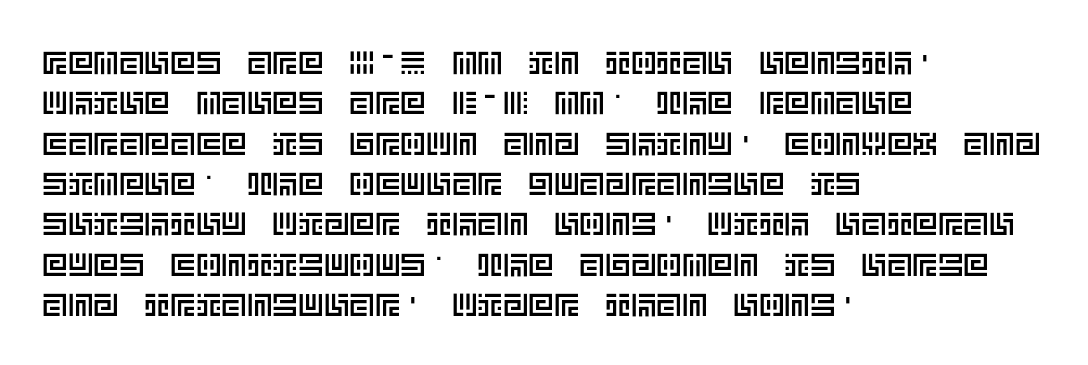
Q: Is the text italic (slanted)? A: No, it is upright.
Q: Is the text underlined? A: No.
Q: How is the paragraph aligned? A: Left-aligned.
Q: Is the spacing between letters normal or unusually wide? A: Normal.
Q: Is the spacing between lines tight, normal or loose? A: Normal.
Q: Width (condensed, normal, or wide)? A: Normal.
Q: x-height? A: Large.
